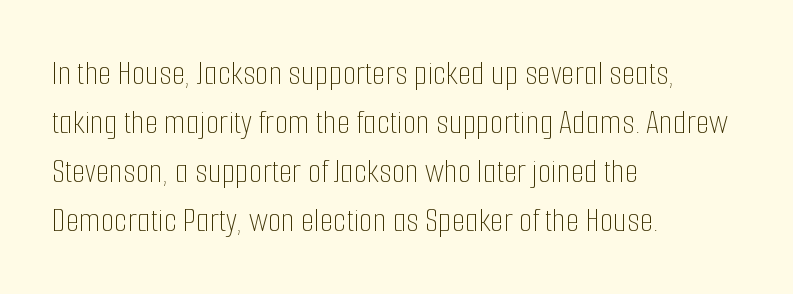
{"italic": "no", "bold": "no", "weight": "thin", "width": "condensed", "stroke_contrast": "low", "x_height": "medium", "monospaced": "no", "underline": "no", "align": "left", "line_spacing": "normal", "line_spacing_ratio": 1.4, "letter_spacing": "normal", "letter_spacing_em": 0.0, "glyph_px": 35}
